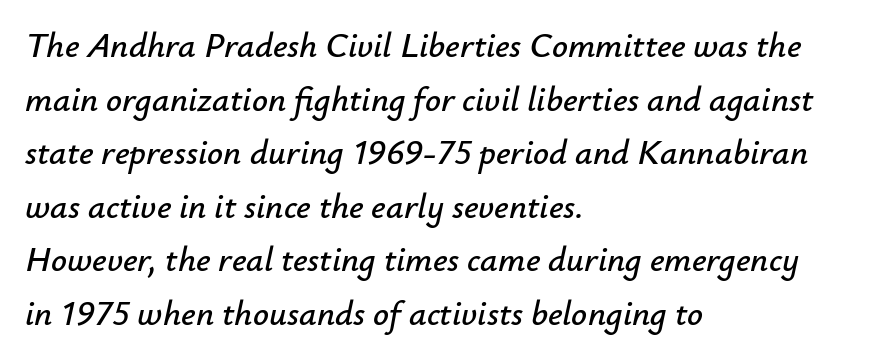
{"italic": "yes", "lean": "right", "slant_degrees": 12, "width": "normal", "stroke_contrast": "low", "x_height": "small", "monospaced": "no", "underline": "no", "align": "left", "line_spacing": "normal", "line_spacing_ratio": 1.53, "letter_spacing": "normal", "letter_spacing_em": 0.0, "glyph_px": 35}
